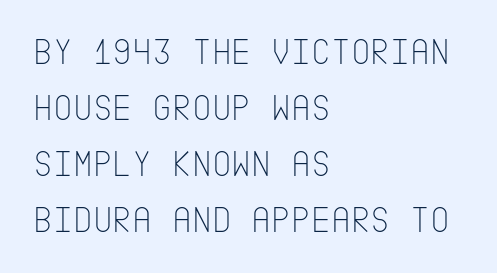
The image shows 38 px thin, condensed sans-serif type, upright; set left-aligned, normal line spacing (1.47x), normal letter spacing, not underlined; low stroke contrast and a large x-height.
